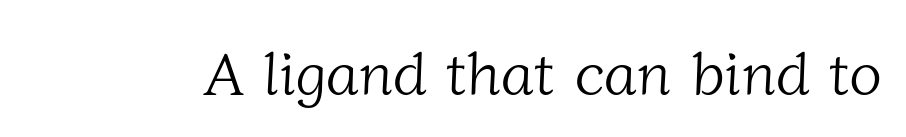
{"serif": "yes", "bold": "no", "weight": "light", "width": "normal", "stroke_contrast": "low", "x_height": "medium", "monospaced": "no", "underline": "no", "letter_spacing": "normal", "letter_spacing_em": 0.0, "glyph_px": 61}
